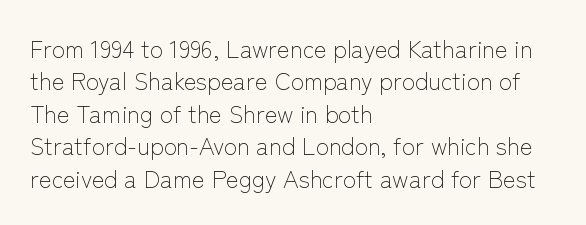
The image shows 24 px text type, upright; set left-aligned, normal line spacing (1.35x), normal letter spacing, not underlined.
